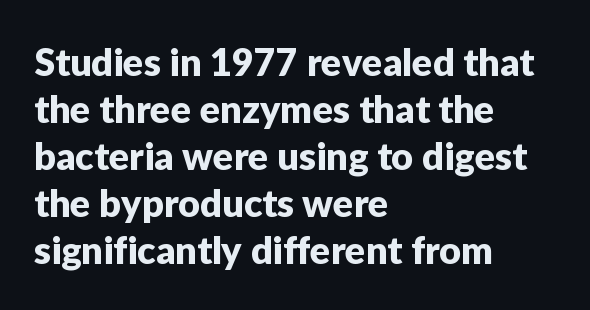
The image shows 38 px sans-serif type, upright; set left-aligned, line spacing 1.24x, normal letter spacing, not underlined; low stroke contrast and a medium x-height.
